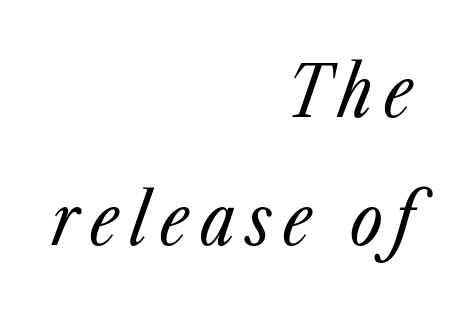
Where is the straight margin? On the right. There's an unmistakable incline to the writing here. The weight would be labelled regular, book, light, or lighter still. Do the characters align in a grid? No, the font is proportional.
